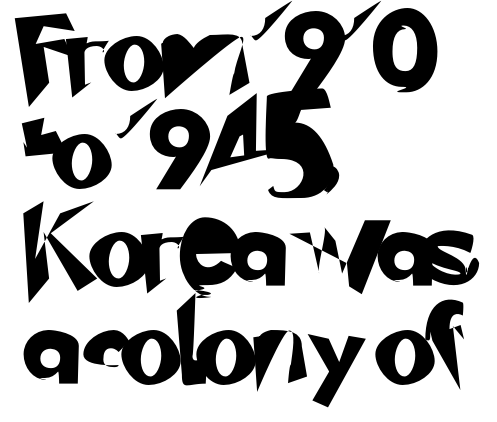
Q: Is the typeface a serif or a sans-serif typeface? A: Sans-serif.
Q: Is the text underlined? A: No.
Q: How is the paragraph aligned? A: Left-aligned.
Q: Is the spacing between letters normal or unusually wide? A: Normal.
Q: Width (condensed, normal, or wide)? A: Normal.
Q: Stroke contrast? A: Low.
Q: x-height? A: Small.
Q: Monospaced? A: No.
